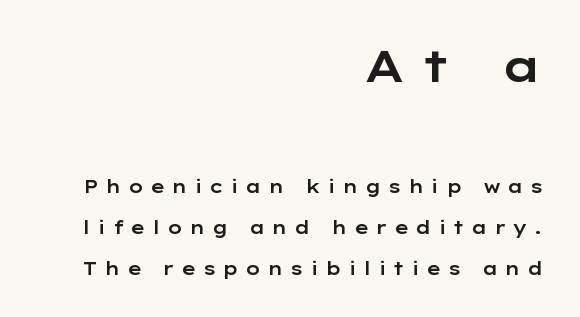
The image shows 45 px wide sans-serif type, upright; set right-aligned, loose line spacing (2.27x), unusually wide letter spacing (+0.35 em), not underlined; the first (top) block is 2.5x larger; low stroke contrast and a medium x-height.
